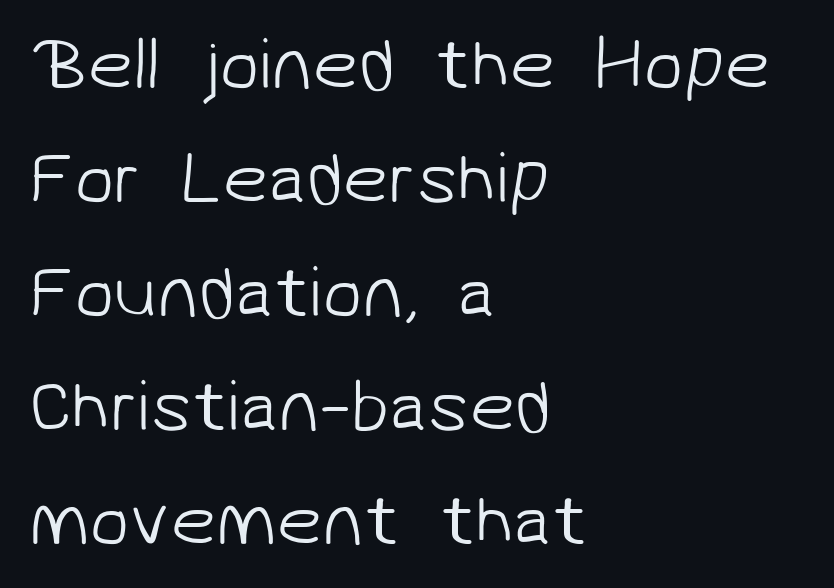
Q: Is the text bold? A: No.
Q: Is the typeface a serif or a sans-serif typeface? A: Sans-serif.
Q: Is the text underlined? A: No.
Q: How is the paragraph aligned? A: Left-aligned.
Q: Is the spacing between letters normal or unusually wide? A: Normal.
Q: Is the spacing between lines tight, normal or loose? A: Normal.
Q: Width (condensed, normal, or wide)? A: Normal.
Q: Stroke contrast? A: Low.
Q: x-height? A: Medium.
Q: Monospaced? A: No.
